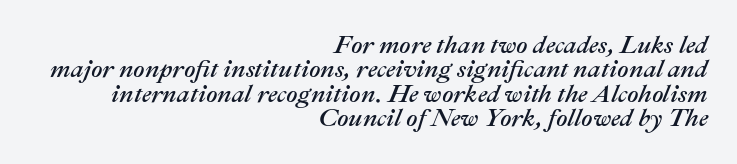
The image shows 25 px text type, italic (leaning right); set right-aligned, tight line spacing (0.98x), normal letter spacing, not underlined.
